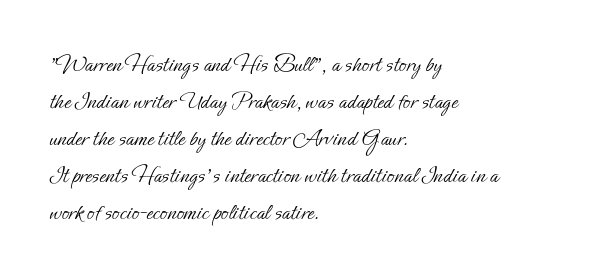
Q: Is the text bold? A: No.
Q: Is the text italic (slanted)? A: Yes.
Q: Is the text underlined? A: No.
Q: How is the paragraph aligned? A: Left-aligned.
Q: Is the spacing between letters normal or unusually wide? A: Normal.
Q: Is the spacing between lines tight, normal or loose? A: Normal.
